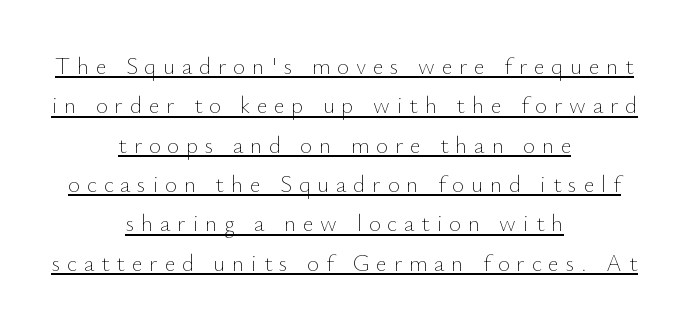
The image shows 23 px text type, upright; set centered, line spacing 1.71x, unusually wide letter spacing (+0.3 em), underlined.
